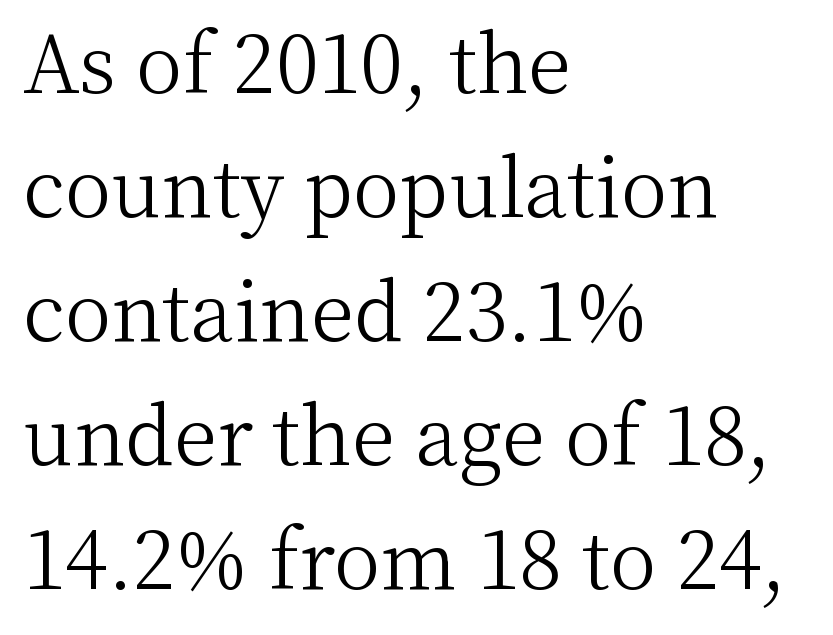
Notice how the passage keeps a crisp vertical edge on the left only. The font is comparable to plain body text, perhaps lighter. The passage shown is typed in a proportional face where columns would drift. Between one letter and the next there's only the usual sliver of space. Typographically, this falls in the serif category. No word sits above an underline.
